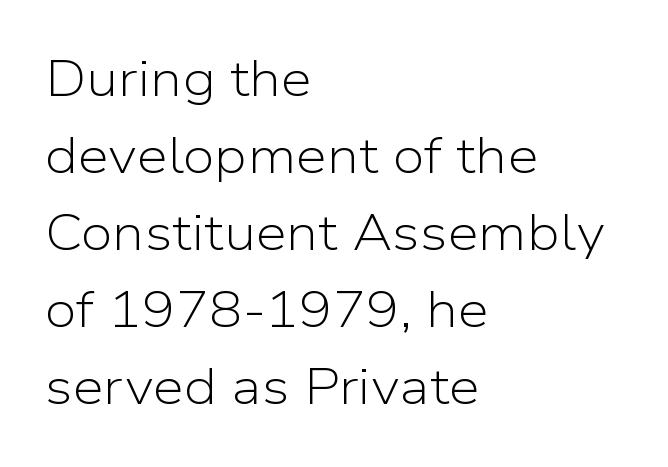
{"serif": "no", "italic": "no", "bold": "no", "weight": "light", "width": "normal", "stroke_contrast": "low", "x_height": "medium", "monospaced": "no", "underline": "no", "align": "left", "line_spacing": "normal", "line_spacing_ratio": 1.54, "letter_spacing": "normal", "letter_spacing_em": 0.0, "glyph_px": 50}
